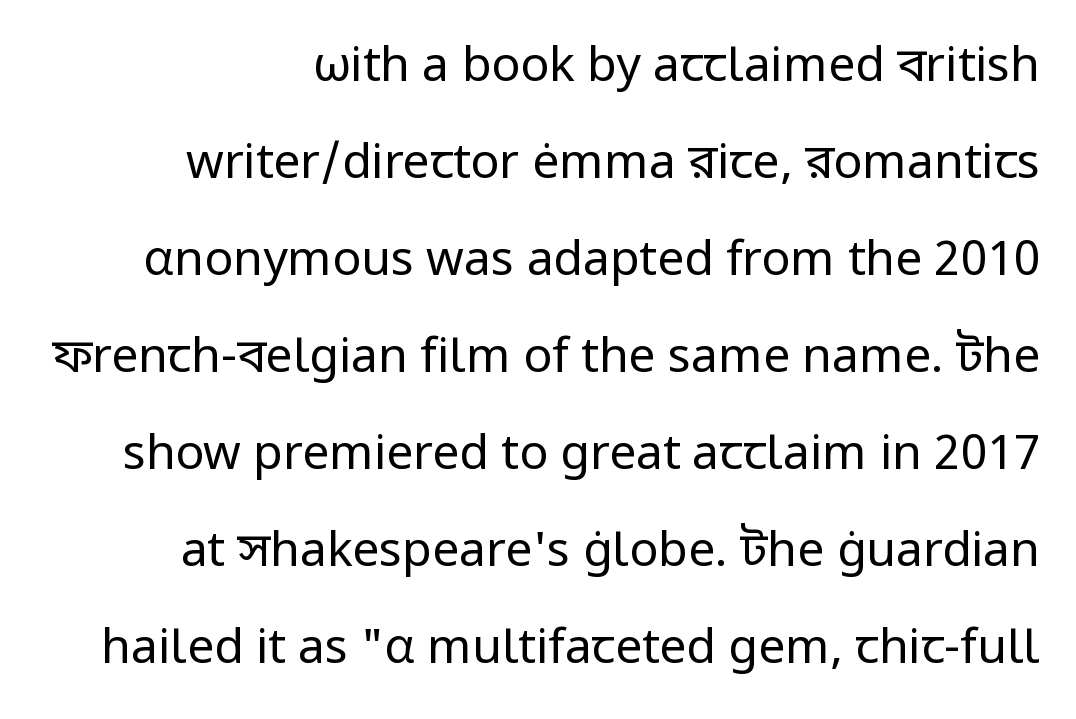
The font's upright variant was chosen for this text. Note: no serifs on the glyphs. Nothing heavy about these letters — not bold at all. The letters advance in unequal steps, a hallmark of proportional type. Students, note that the glyphs here touch the page at normal intervals.
